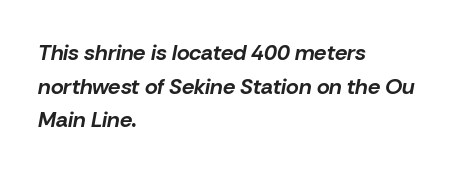
{"italic": "yes", "lean": "right", "slant_degrees": 10, "bold": "yes", "underline": "no", "align": "left", "line_spacing": "normal", "line_spacing_ratio": 1.53, "letter_spacing": "normal", "letter_spacing_em": 0.0, "glyph_px": 22}
